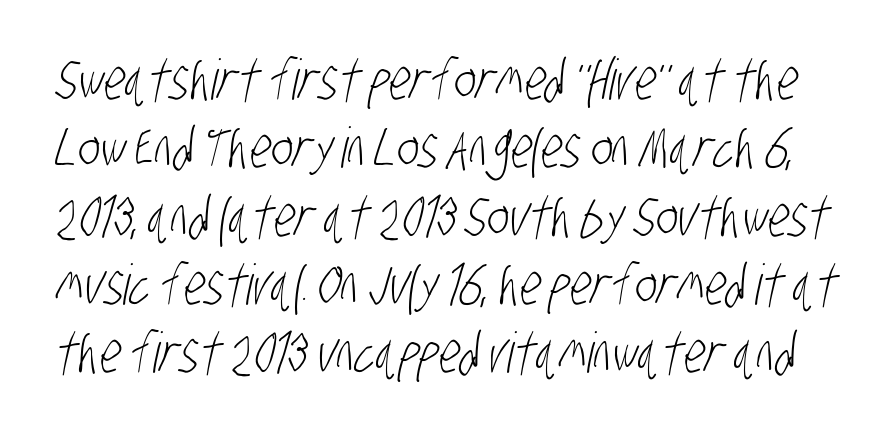
Q: Is the text bold? A: No.
Q: Is the typeface a serif or a sans-serif typeface? A: Sans-serif.
Q: Is the text underlined? A: No.
Q: Is the spacing between letters normal or unusually wide? A: Normal.
Q: Width (condensed, normal, or wide)? A: Condensed.
Q: Stroke contrast? A: Low.
Q: x-height? A: Large.
Q: Monospaced? A: No.
